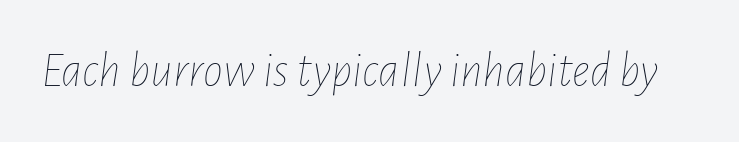
Q: Is the text bold? A: No.
Q: Is the text italic (slanted)? A: Yes, it leans right by about 7 degrees.
Q: Is the text underlined? A: No.
Q: Is the spacing between letters normal or unusually wide? A: Normal.
Q: Width (condensed, normal, or wide)? A: Condensed.
Q: Stroke contrast? A: Low.
Q: x-height? A: Medium.
Q: Monospaced? A: No.
